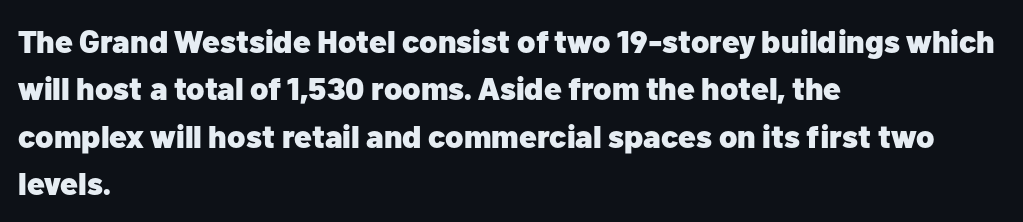
The image shows 32 px heavy sans-serif type, upright; set left-aligned, normal line spacing (1.48x), normal letter spacing, not underlined; low stroke contrast and a medium x-height.
